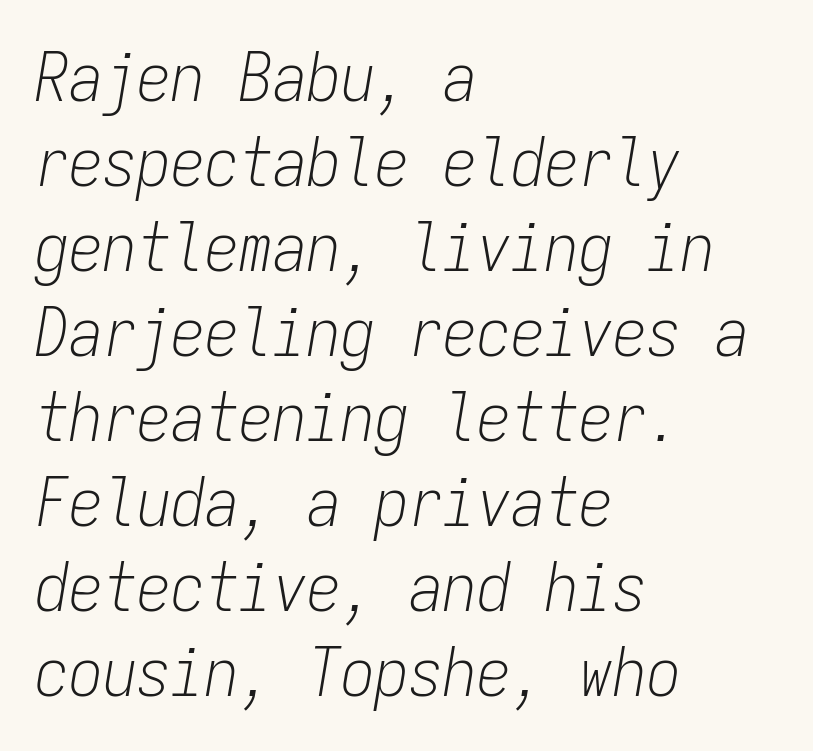
Q: Is the text bold? A: No.
Q: Is the text italic (slanted)? A: Yes, it leans right by about 9 degrees.
Q: Is the text underlined? A: No.
Q: How is the paragraph aligned? A: Left-aligned.
Q: Is the spacing between letters normal or unusually wide? A: Normal.
Q: Is the spacing between lines tight, normal or loose? A: Normal.
Q: Width (condensed, normal, or wide)? A: Condensed.
Q: Stroke contrast? A: Low.
Q: x-height? A: Medium.
Q: Monospaced? A: Yes.
